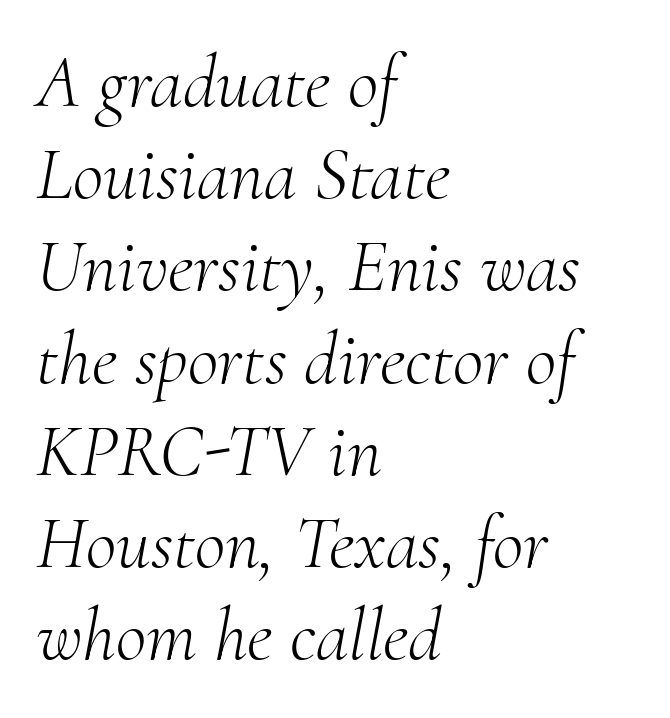
Q: Is the text bold? A: No.
Q: Is the text italic (slanted)? A: Yes, it leans right by about 10 degrees.
Q: Is the typeface a serif or a sans-serif typeface? A: Serif.
Q: Is the text underlined? A: No.
Q: How is the paragraph aligned? A: Left-aligned.
Q: Is the spacing between letters normal or unusually wide? A: Normal.
Q: Width (condensed, normal, or wide)? A: Normal.
Q: Stroke contrast? A: Medium.
Q: x-height? A: Small.
Q: Monospaced? A: No.
